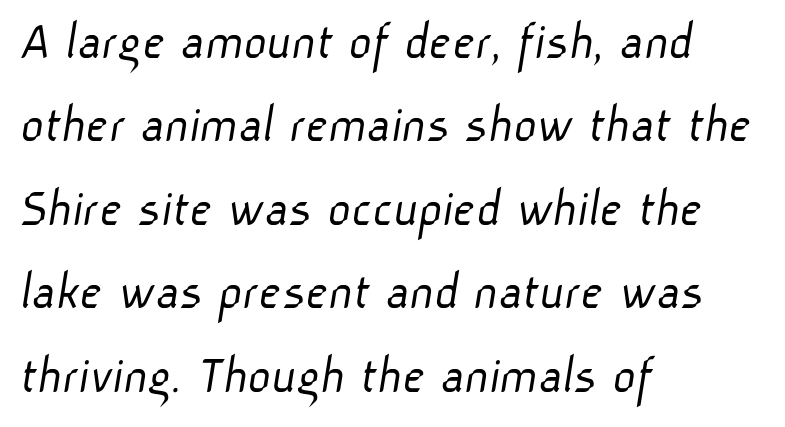
{"serif": "no", "bold": "no", "weight": "light", "width": "normal", "stroke_contrast": "low", "x_height": "medium", "monospaced": "no", "underline": "no", "align": "left", "line_spacing": "normal", "line_spacing_ratio": 1.49, "letter_spacing": "normal", "letter_spacing_em": 0.0, "glyph_px": 56}
